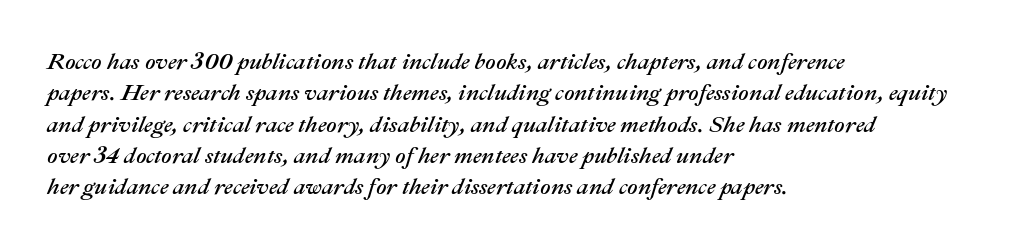
The image shows 23 px text type, italic (leaning right); set left-aligned, normal line spacing (1.36x), normal letter spacing, not underlined.
